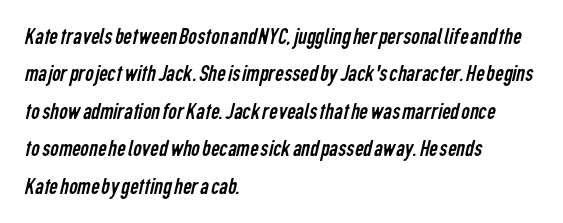
The image shows 24 px text type; set left-aligned, normal line spacing (1.56x), normal letter spacing, not underlined.
